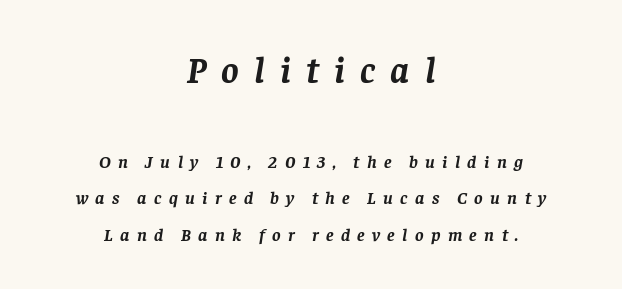
The image shows 37 px semibold serif type, italic (leaning right); set centered, loose line spacing (2.03x), unusually wide letter spacing (+0.41 em), not underlined; the first (top) block is 2.06x larger; low stroke contrast and a large x-height.
